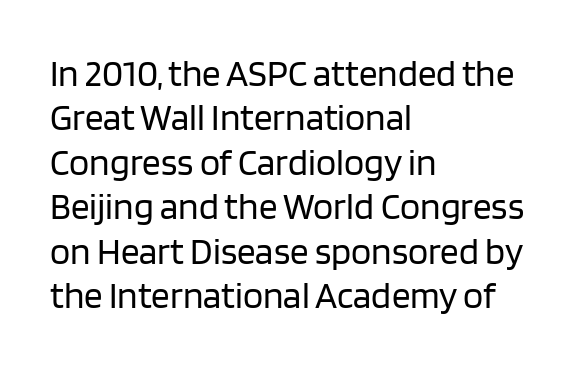
Q: Is the text bold? A: No.
Q: Is the text italic (slanted)? A: No, it is upright.
Q: Is the typeface a serif or a sans-serif typeface? A: Sans-serif.
Q: Is the text underlined? A: No.
Q: How is the paragraph aligned? A: Left-aligned.
Q: Is the spacing between letters normal or unusually wide? A: Normal.
Q: Width (condensed, normal, or wide)? A: Normal.
Q: Stroke contrast? A: Low.
Q: x-height? A: Large.
Q: Monospaced? A: No.
